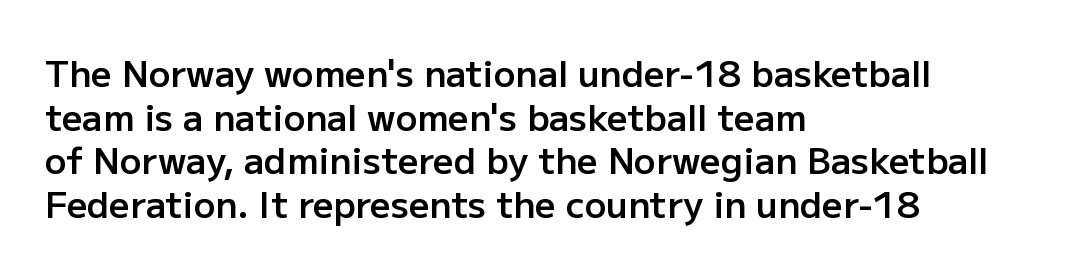
{"serif": "no", "italic": "no", "bold": "semi", "weight": "semibold", "width": "normal", "stroke_contrast": "low", "x_height": "medium", "monospaced": "no", "underline": "no", "align": "left", "line_spacing_ratio": 1.21, "letter_spacing": "normal", "letter_spacing_em": 0.0, "glyph_px": 36}
